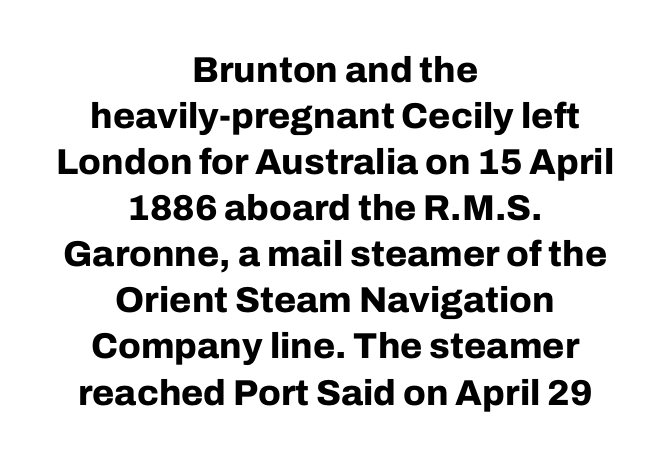
Q: Is the text bold? A: Yes.
Q: Is the text italic (slanted)? A: No, it is upright.
Q: Is the typeface a serif or a sans-serif typeface? A: Sans-serif.
Q: Is the text underlined? A: No.
Q: How is the paragraph aligned? A: Centered.
Q: Is the spacing between letters normal or unusually wide? A: Normal.
Q: Is the spacing between lines tight, normal or loose? A: Normal.
Q: Width (condensed, normal, or wide)? A: Normal.
Q: Stroke contrast? A: Low.
Q: x-height? A: Medium.
Q: Monospaced? A: No.
